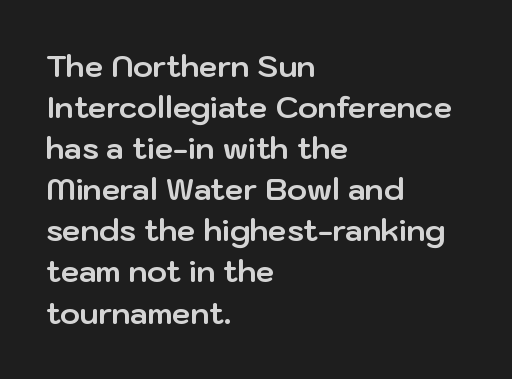
Nothing unusual about the tracking: characters are spaced as the font intends. The text was rendered using a sans face with plain stroke endings. Students, this is bold: see how much ink each stroke carries. The letters advance in unequal steps, a hallmark of proportional type. Line starts are locked; line ends wander. The passage shown stacks its lines at a standard gap.
